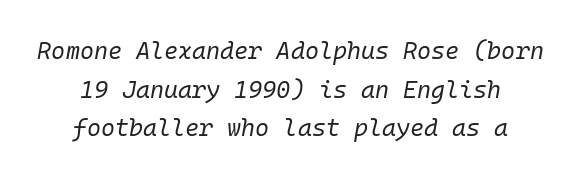
These lines were composed using italics. The baseline area is clear. Nothing heavy about these letters — not bold at all. Students, observe: this is what conventionally led text looks like. Short note: letters normally spaced.
